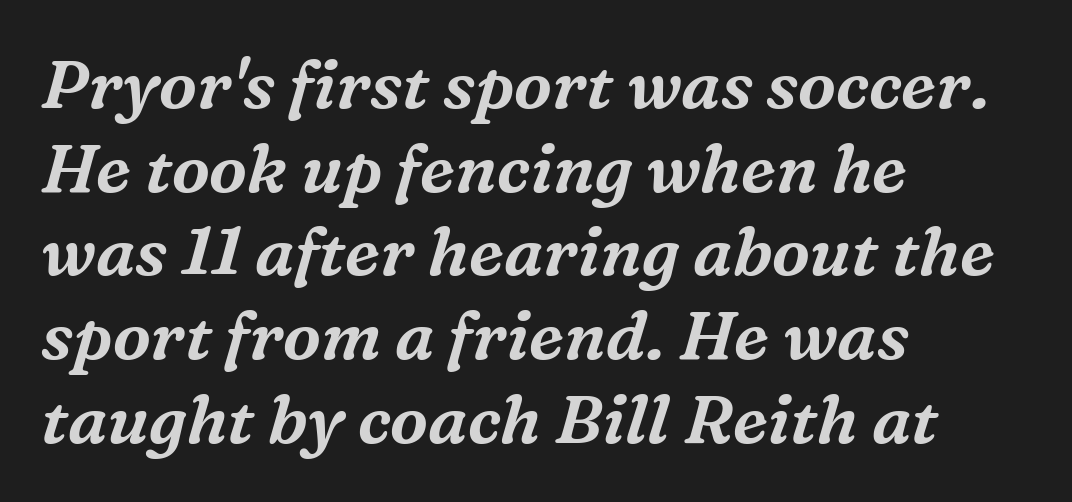
Q: Is the text italic (slanted)? A: Yes, it leans right by about 16 degrees.
Q: Is the typeface a serif or a sans-serif typeface? A: Serif.
Q: Is the text underlined? A: No.
Q: How is the paragraph aligned? A: Left-aligned.
Q: Is the spacing between letters normal or unusually wide? A: Normal.
Q: Width (condensed, normal, or wide)? A: Normal.
Q: Stroke contrast? A: Medium.
Q: x-height? A: Medium.
Q: Monospaced? A: No.
